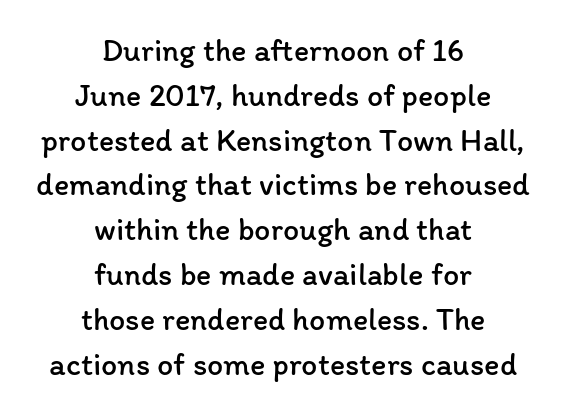
The image shows 32 px regular-weight type, upright; set centered, normal line spacing (1.4x), normal letter spacing, not underlined; low stroke contrast and a medium x-height.
